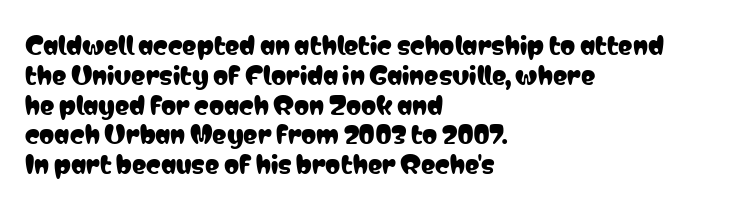
This sample uses an upright cut, with every glyph sitting square on the baseline. The space beneath each line is pristine and unruled. Short note: letters normally spaced. A classic flush-left, rag-right setting is used for this passage.
